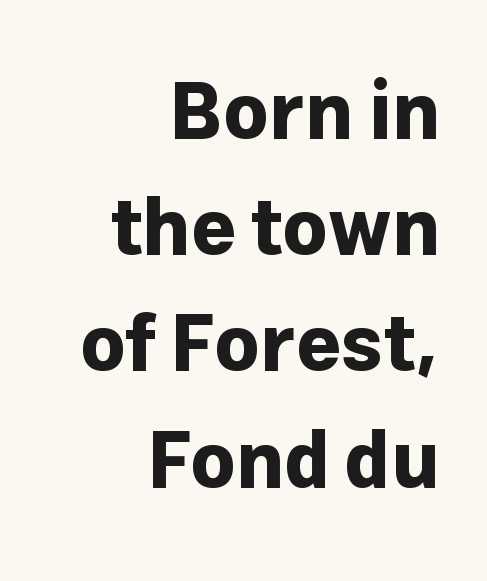
The image shows 78 px bold sans-serif type, upright; set right-aligned, normal line spacing (1.49x), normal letter spacing, not underlined; low stroke contrast and a medium x-height.
